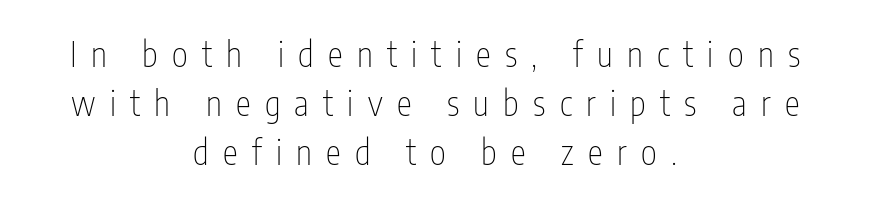
Note: no serifs on the glyphs. Horizontal alignment here is central, giving a formal, balanced look. The letters advance in unequal steps, a hallmark of proportional type. Spacing between characters has been opened up far beyond the box default. Ascenders rise straight up at ninety degrees. Any mark beneath the type? The region is blank.
